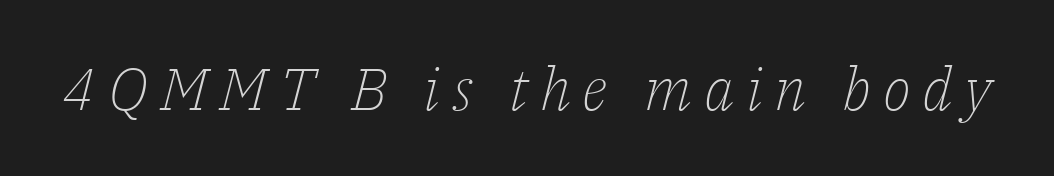
The image shows 59 px light serif type, italic (leaning right); set unusually wide letter spacing (+0.2 em), not underlined; low stroke contrast and a medium x-height.
